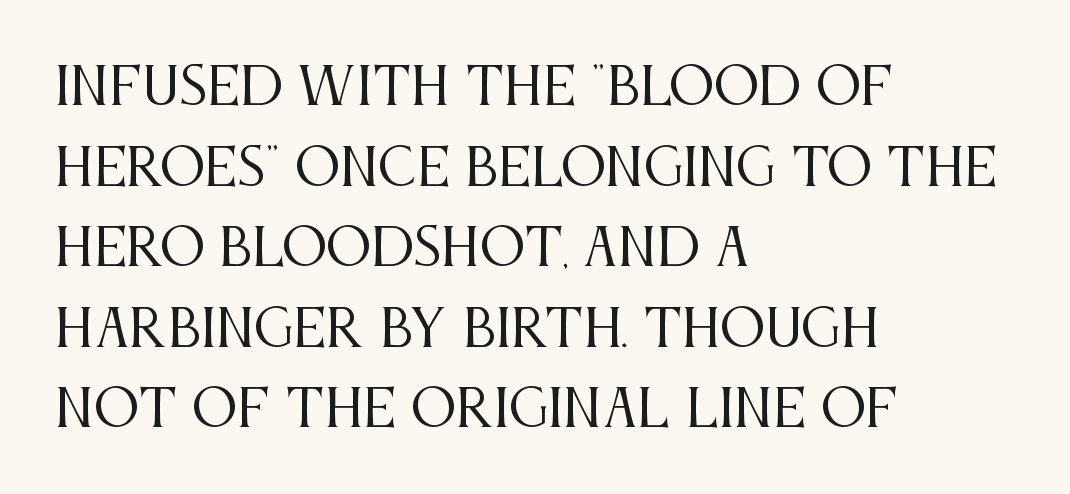
Q: Is the text bold? A: No.
Q: Is the text italic (slanted)? A: No, it is upright.
Q: Is the typeface a serif or a sans-serif typeface? A: Serif.
Q: Is the text underlined? A: No.
Q: How is the paragraph aligned? A: Left-aligned.
Q: Is the spacing between letters normal or unusually wide? A: Normal.
Q: Is the spacing between lines tight, normal or loose? A: Normal.
Q: Width (condensed, normal, or wide)? A: Condensed.
Q: Stroke contrast? A: Medium.
Q: x-height? A: Large.
Q: Monospaced? A: No.
